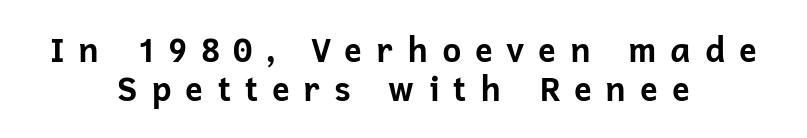
Q: Is the text bold? A: Yes.
Q: Is the text italic (slanted)? A: No, it is upright.
Q: Is the typeface a serif or a sans-serif typeface? A: Sans-serif.
Q: Is the text underlined? A: No.
Q: How is the paragraph aligned? A: Centered.
Q: Is the spacing between letters normal or unusually wide? A: Unusually wide.
Q: Width (condensed, normal, or wide)? A: Normal.
Q: Stroke contrast? A: Low.
Q: x-height? A: Medium.
Q: Monospaced? A: No.
